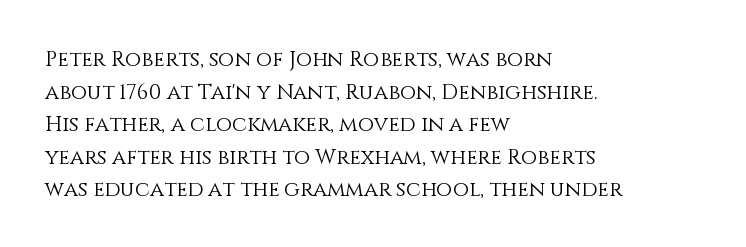
The axis of the letterforms is exactly vertical. Here the glyphs are tracked normally, forming tight word shapes. Descenders hang freely into open space. Line beginnings align vertically; line endings do not. The rows are spaced the way most documents space them.
